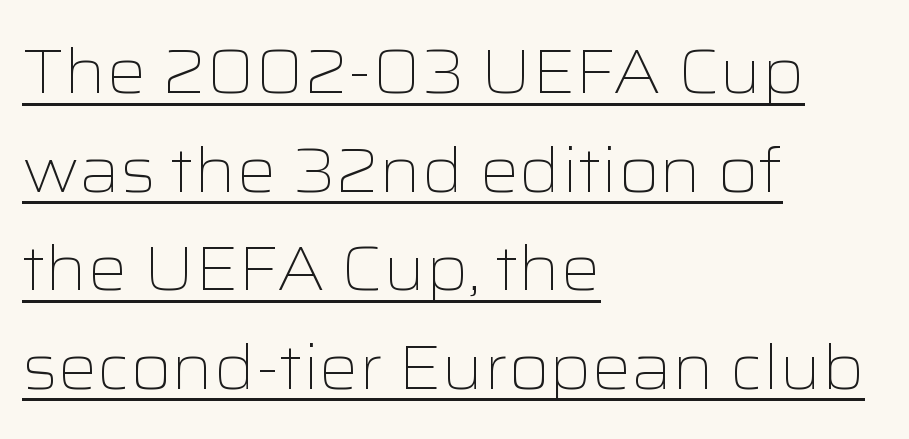
The image shows 62 px light, wide sans-serif type, upright; set left-aligned, normal line spacing (1.59x), normal letter spacing, underlined; low stroke contrast and a medium x-height.
